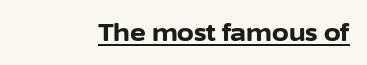
The image shows 24 px bold type, upright; set normal letter spacing, underlined.
